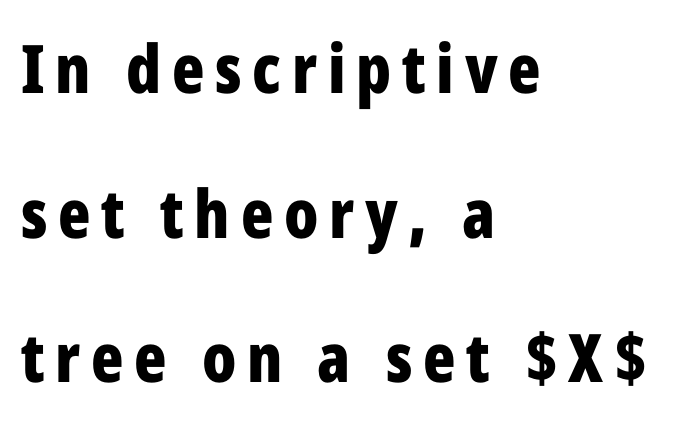
The image shows 67 px bold, condensed sans-serif type, upright; set left-aligned, loose line spacing (2.16x), not underlined; low stroke contrast and a medium x-height.
